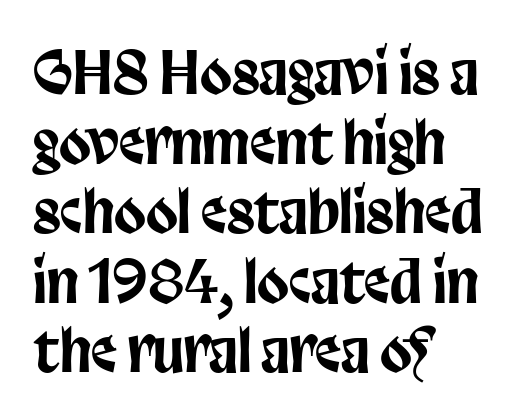
Q: Is the text italic (slanted)? A: No, it is upright.
Q: Is the typeface a serif or a sans-serif typeface? A: Sans-serif.
Q: Is the text underlined? A: No.
Q: How is the paragraph aligned? A: Left-aligned.
Q: Is the spacing between letters normal or unusually wide? A: Normal.
Q: Width (condensed, normal, or wide)? A: Condensed.
Q: Stroke contrast? A: Low.
Q: x-height? A: Large.
Q: Monospaced? A: No.
